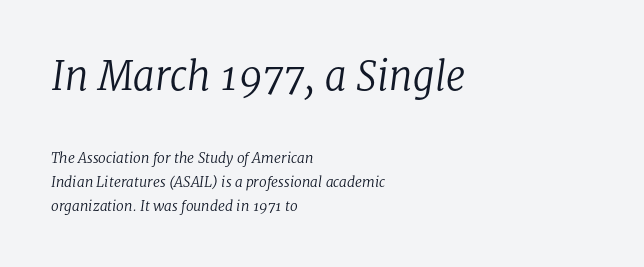
{"serif": "yes", "italic": "yes", "lean": "right", "slant_degrees": 8, "bold": "no", "weight": "regular", "width": "normal", "stroke_contrast": "low", "x_height": "medium", "monospaced": "no", "underline": "no", "align": "left", "line_spacing_ratio": 1.72, "letter_spacing": "normal", "letter_spacing_em": 0.0, "larger_block": "first", "size_ratio": 2.79, "glyph_px": 39}
